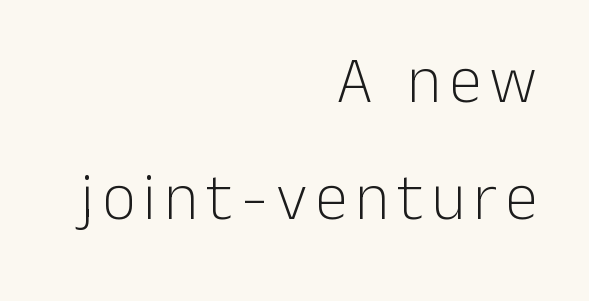
Q: Is the text bold? A: No.
Q: Is the text italic (slanted)? A: No, it is upright.
Q: Is the typeface a serif or a sans-serif typeface? A: Sans-serif.
Q: Is the text underlined? A: No.
Q: How is the paragraph aligned? A: Right-aligned.
Q: Width (condensed, normal, or wide)? A: Normal.
Q: Stroke contrast? A: Low.
Q: x-height? A: Medium.
Q: Monospaced? A: No.
